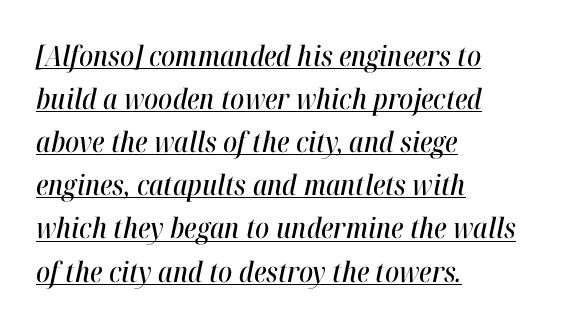
{"italic": "yes", "lean": "right", "slant_degrees": 12, "width": "condensed", "stroke_contrast": "high", "x_height": "medium", "monospaced": "no", "underline": "yes", "align": "left", "line_spacing": "normal", "line_spacing_ratio": 1.54, "letter_spacing": "normal", "letter_spacing_em": 0.0, "glyph_px": 28}
